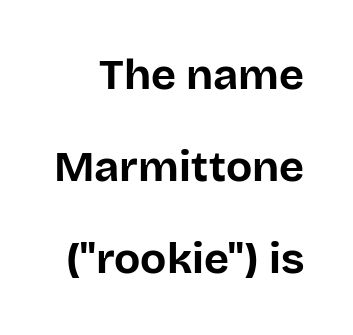
The image shows 43 px bold sans-serif type, upright; set loose line spacing (2.14x), normal letter spacing, not underlined; low stroke contrast and a large x-height.
